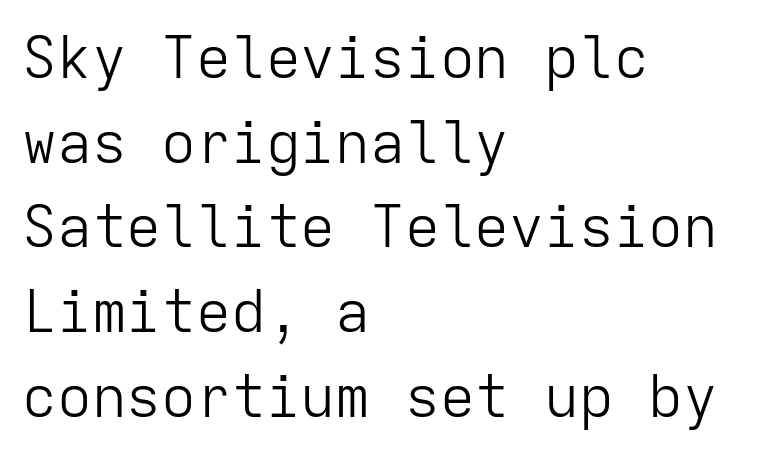
Do the characters align in a grid? Yes, the font is monospaced. Weight: regular or lighter. The rendering keeps characters at their native spacing. The ragged edge is on the right, which tells us the setting is flush left. The passage shown is not underscored anywhere. The vertical gap from one line to the next is medium.
